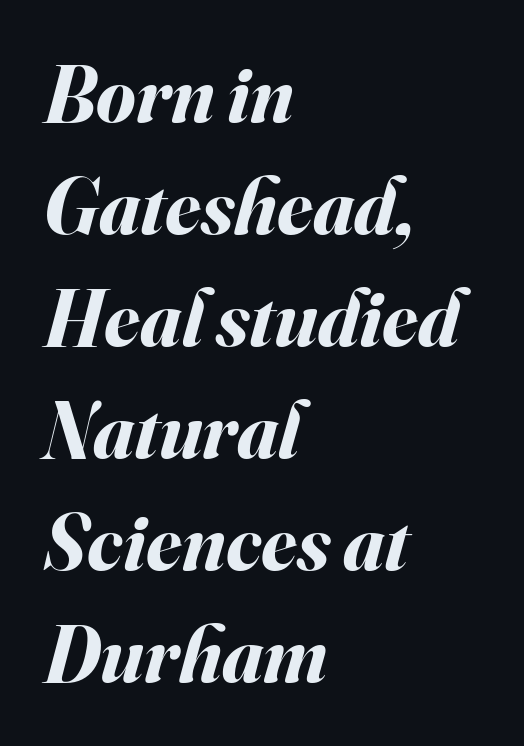
The image shows 80 px bold type, italic (leaning right); set left-aligned, normal line spacing (1.4x), normal letter spacing, not underlined; medium stroke contrast and a small x-height.
